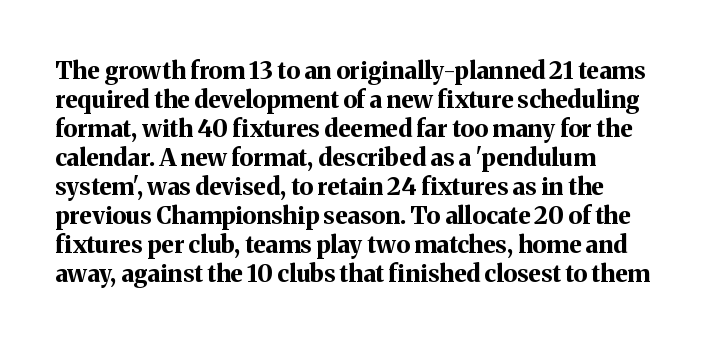
{"italic": "no", "bold": "yes", "underline": "no", "align": "left", "line_spacing_ratio": 1.21, "letter_spacing": "normal", "letter_spacing_em": 0.0, "glyph_px": 24}
